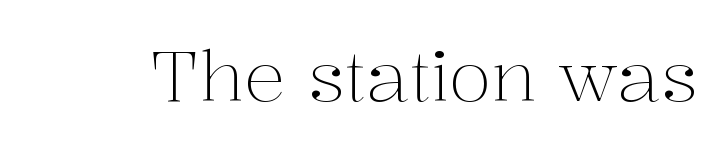
Q: Is the text bold? A: No.
Q: Is the text italic (slanted)? A: No, it is upright.
Q: Is the typeface a serif or a sans-serif typeface? A: Serif.
Q: Is the text underlined? A: No.
Q: Is the spacing between letters normal or unusually wide? A: Normal.
Q: Width (condensed, normal, or wide)? A: Normal.
Q: Stroke contrast? A: Medium.
Q: x-height? A: Medium.
Q: Monospaced? A: No.
